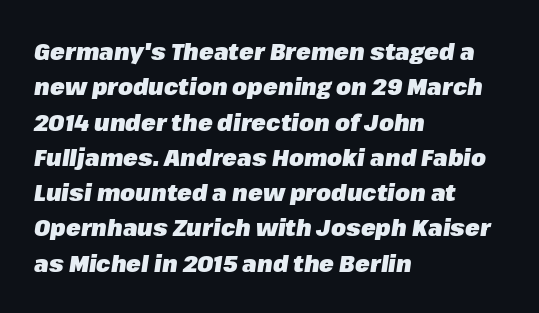
Q: Is the text bold? A: Yes.
Q: Is the text italic (slanted)? A: Yes, it leans right by about 8 degrees.
Q: Is the text underlined? A: No.
Q: How is the paragraph aligned? A: Left-aligned.
Q: Is the spacing between letters normal or unusually wide? A: Normal.
Q: Is the spacing between lines tight, normal or loose? A: Normal.
